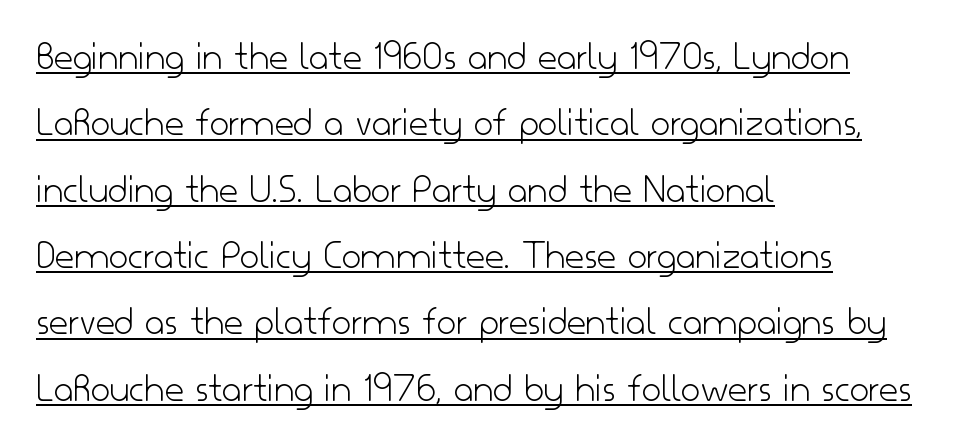
The image shows 42 px light sans-serif type, upright; set left-aligned, normal line spacing (1.58x), normal letter spacing, underlined; low stroke contrast and a small x-height.
